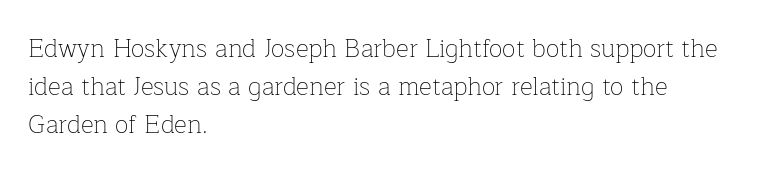
The glyphs are unaccompanied by any horizontal stroke below them. Posture: vertical. These lines keep a tight, regular rhythm from letter to letter. Interline gaps are of average width in this sample. The paragraph shown leans on its left margin.
